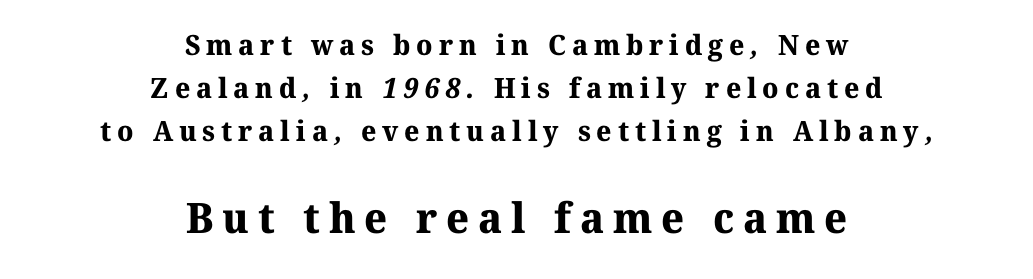
Q: Is the text bold? A: Yes.
Q: Is the typeface a serif or a sans-serif typeface? A: Serif.
Q: Is the text underlined? A: No.
Q: How is the paragraph aligned? A: Centered.
Q: Is the spacing between letters normal or unusually wide? A: Unusually wide.
Q: Is the spacing between lines tight, normal or loose? A: Normal.
Q: Which block of text is set in a larger size, the first (top) or the second (bottom)? A: The second (bottom) one.
Q: Width (condensed, normal, or wide)? A: Normal.
Q: Stroke contrast? A: Medium.
Q: x-height? A: Medium.
Q: Monospaced? A: No.
